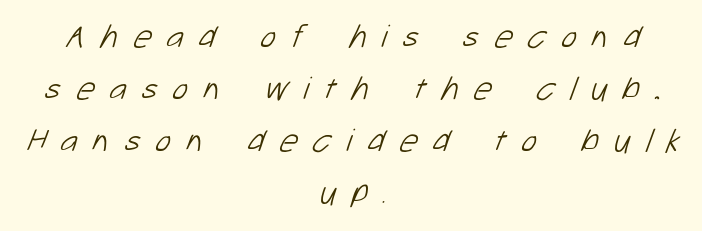
The cut favours lightness, reaching ordinary text weight at its darkest. The typesetter chose a symmetrical, centered arrangement here. Letterform terminals end flat and unadorned throughout the passage. The foot of each line stays bare and open. These lines sit exactly where default settings would place them.
